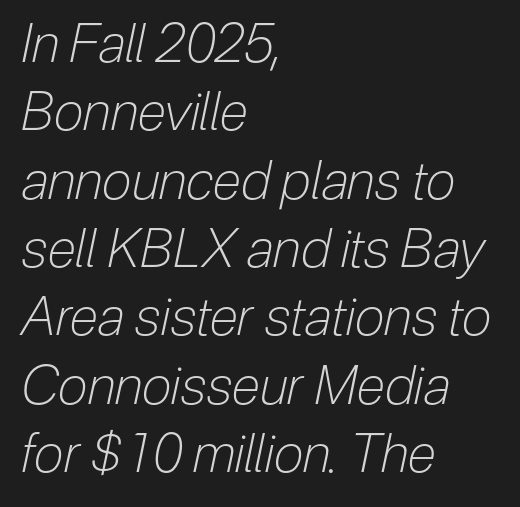
{"italic": "yes", "lean": "right", "slant_degrees": 12, "bold": "no", "weight": "light", "width": "condensed", "stroke_contrast": "low", "x_height": "medium", "monospaced": "no", "underline": "no", "align": "left", "line_spacing": "normal", "line_spacing_ratio": 1.29, "letter_spacing": "normal", "letter_spacing_em": 0.0, "glyph_px": 53}
